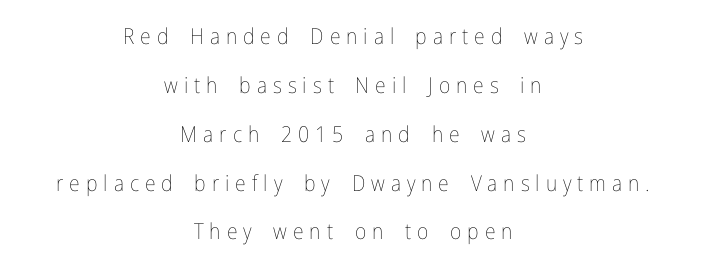
The image shows 22 px text type, upright; set centered, loose line spacing (2.22x), unusually wide letter spacing (+0.27 em), not underlined.
